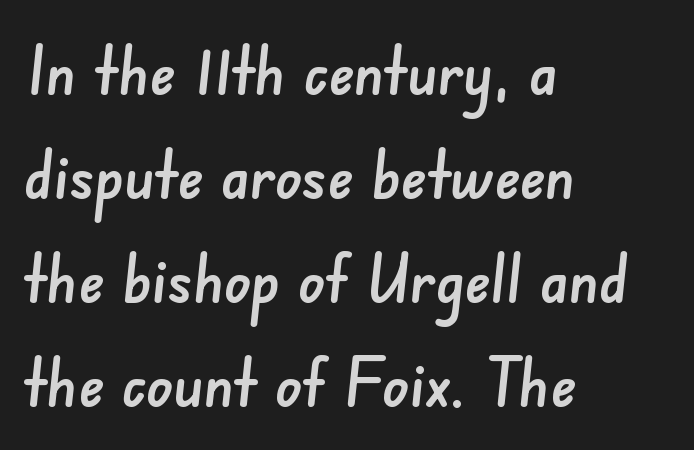
Q: Is the typeface a serif or a sans-serif typeface? A: Sans-serif.
Q: Is the text underlined? A: No.
Q: How is the paragraph aligned? A: Left-aligned.
Q: Is the spacing between letters normal or unusually wide? A: Normal.
Q: Is the spacing between lines tight, normal or loose? A: Normal.
Q: Width (condensed, normal, or wide)? A: Normal.
Q: Stroke contrast? A: Low.
Q: x-height? A: Small.
Q: Monospaced? A: No.
